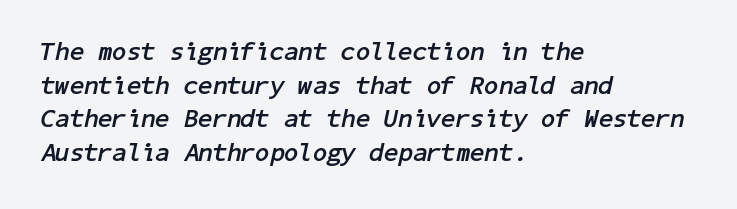
{"italic": "yes", "lean": "right", "slant_degrees": 11, "bold": "yes", "underline": "no", "align": "left", "line_spacing": "normal", "line_spacing_ratio": 1.29, "letter_spacing": "normal", "letter_spacing_em": 0.0, "glyph_px": 26}
